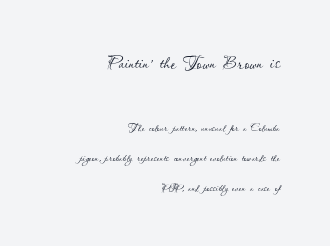
The image shows 24 px text type; set right-aligned, loose line spacing (2.13x), normal letter spacing, not underlined; the first (top) block is 1.71x larger.
